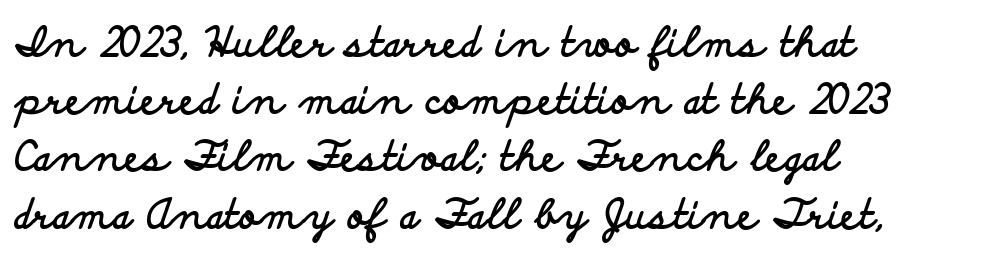
Q: Is the text bold? A: Yes.
Q: Is the text italic (slanted)? A: Yes.
Q: Is the typeface a serif or a sans-serif typeface? A: Sans-serif.
Q: Is the text underlined? A: No.
Q: How is the paragraph aligned? A: Left-aligned.
Q: Is the spacing between letters normal or unusually wide? A: Normal.
Q: Is the spacing between lines tight, normal or loose? A: Normal.
Q: Width (condensed, normal, or wide)? A: Wide.
Q: Stroke contrast? A: Low.
Q: x-height? A: Small.
Q: Monospaced? A: No.
